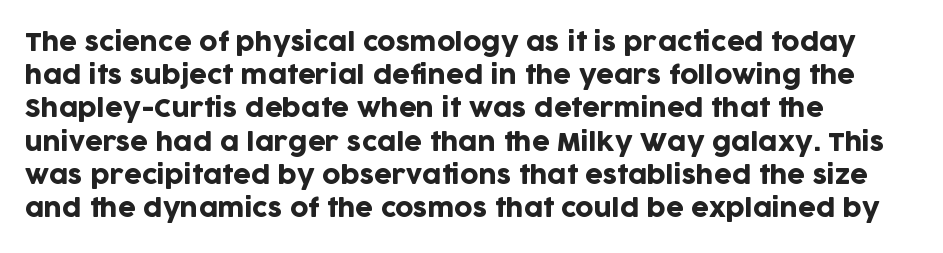
{"italic": "no", "underline": "no", "align": "left", "line_spacing": "normal", "line_spacing_ratio": 1.33, "letter_spacing": "normal", "letter_spacing_em": 0.0, "glyph_px": 25}
